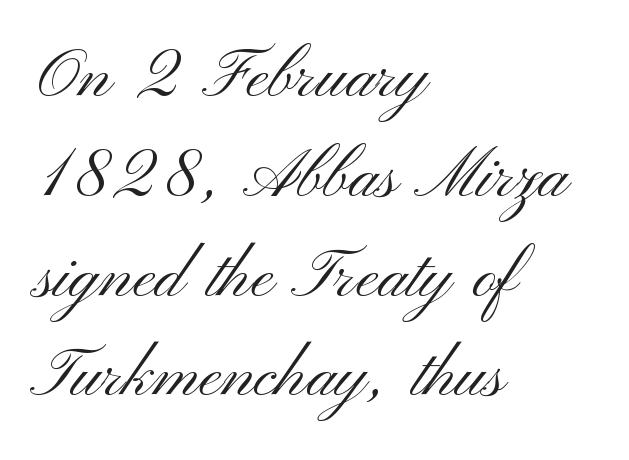
The image shows 67 px light, wide sans-serif type; set left-aligned, normal line spacing (1.49x), normal letter spacing, not underlined; medium stroke contrast and a small x-height.
